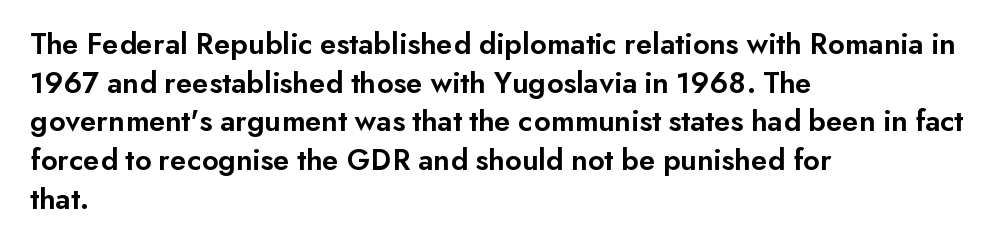
The image shows 31 px semibold sans-serif type, upright; set left-aligned, normal line spacing (1.25x), normal letter spacing, not underlined; low stroke contrast and a small x-height.
